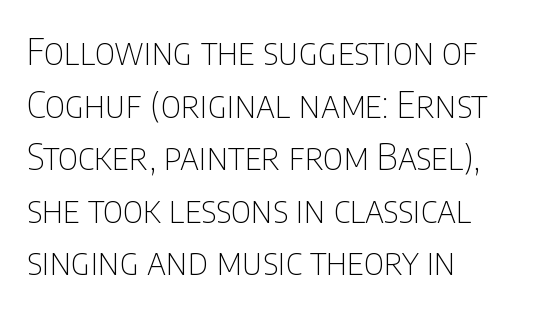
Q: Is the text bold? A: No.
Q: Is the text italic (slanted)? A: No, it is upright.
Q: Is the typeface a serif or a sans-serif typeface? A: Sans-serif.
Q: Is the text underlined? A: No.
Q: How is the paragraph aligned? A: Left-aligned.
Q: Is the spacing between letters normal or unusually wide? A: Normal.
Q: Is the spacing between lines tight, normal or loose? A: Normal.
Q: Width (condensed, normal, or wide)? A: Condensed.
Q: Stroke contrast? A: Low.
Q: x-height? A: Large.
Q: Monospaced? A: No.
